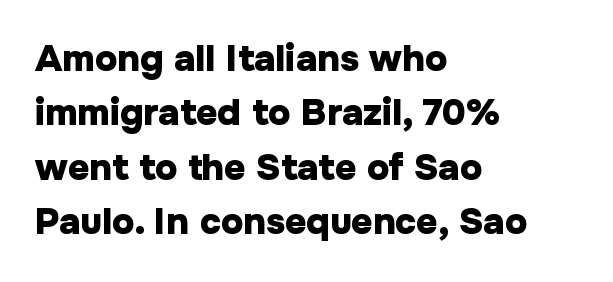
{"serif": "no", "italic": "no", "bold": "yes", "weight": "heavy", "width": "normal", "stroke_contrast": "low", "x_height": "medium", "monospaced": "no", "underline": "no", "align": "left", "line_spacing": "normal", "line_spacing_ratio": 1.47, "letter_spacing": "normal", "letter_spacing_em": 0.0, "glyph_px": 37}
